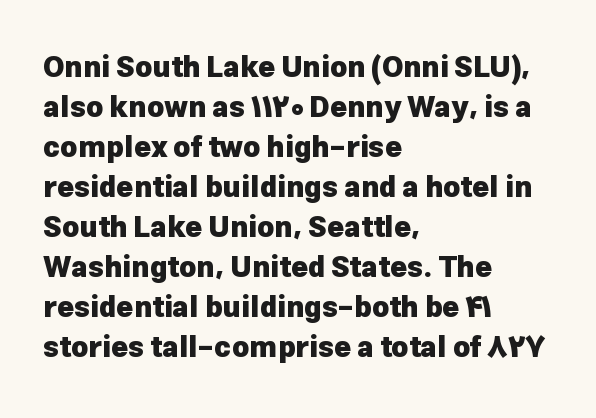
{"serif": "no", "italic": "no", "bold": "yes", "weight": "heavy", "width": "normal", "stroke_contrast": "low", "x_height": "medium", "monospaced": "no", "underline": "no", "align": "left", "line_spacing": "normal", "line_spacing_ratio": 1.38, "letter_spacing": "normal", "letter_spacing_em": 0.0, "glyph_px": 29}
